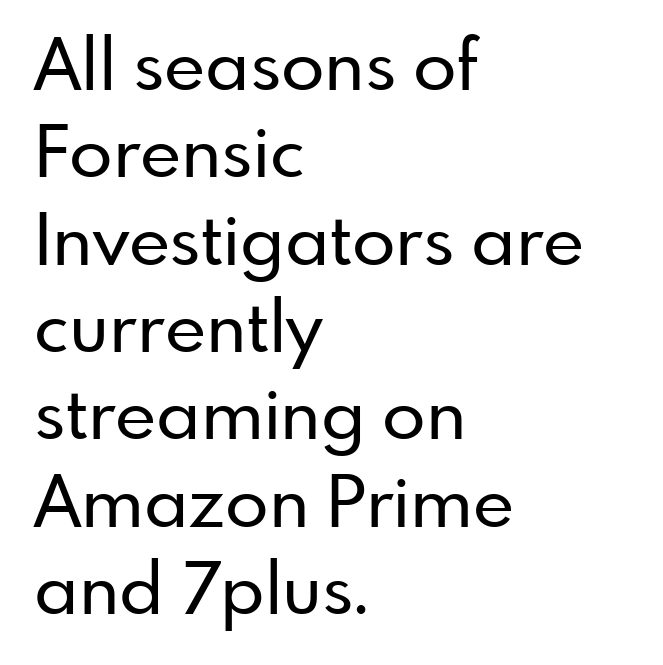
Q: Is the text italic (slanted)? A: No, it is upright.
Q: Is the typeface a serif or a sans-serif typeface? A: Sans-serif.
Q: Is the text underlined? A: No.
Q: How is the paragraph aligned? A: Left-aligned.
Q: Is the spacing between letters normal or unusually wide? A: Normal.
Q: Width (condensed, normal, or wide)? A: Normal.
Q: Stroke contrast? A: Low.
Q: x-height? A: Small.
Q: Monospaced? A: No.
